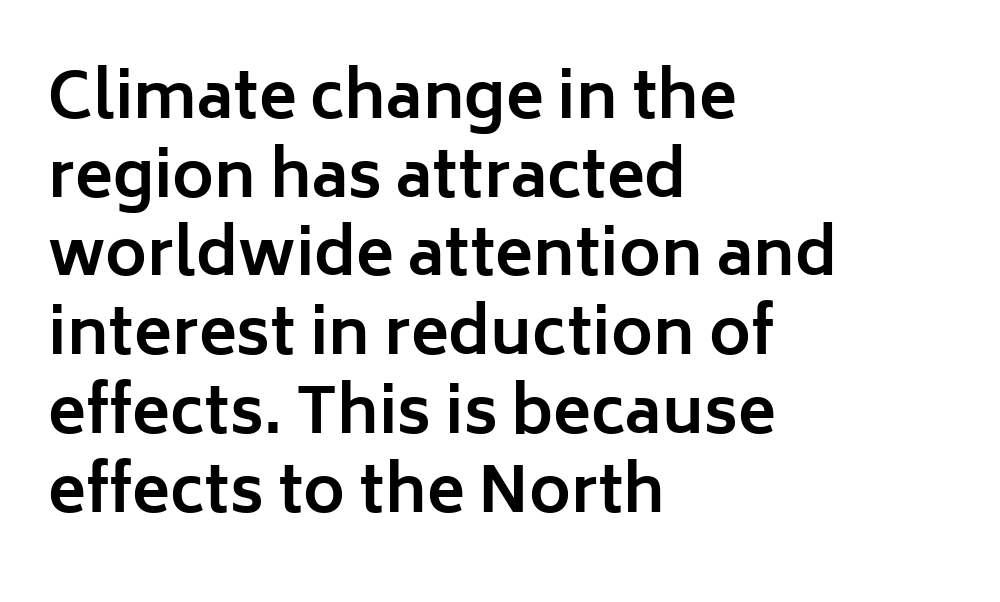
The image shows 63 px bold sans-serif type, upright; set left-aligned, normal line spacing (1.25x), normal letter spacing, not underlined; low stroke contrast and a medium x-height.
